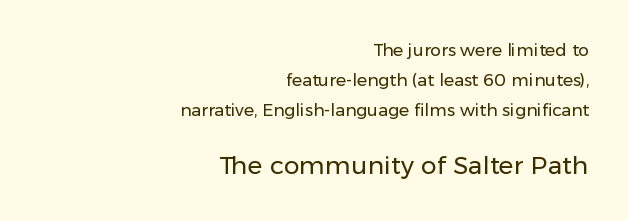
Underlining? Definitely not there. Tall strokes in this sample are plumb rather than angled. In terms of letterspacing, this is plain default setting. The block sitting lower on the canvas is the one with enlarged characters. The paragraph has a hard right edge and a soft left edge. Is the type heavy? It reads as light-to-regular instead.
